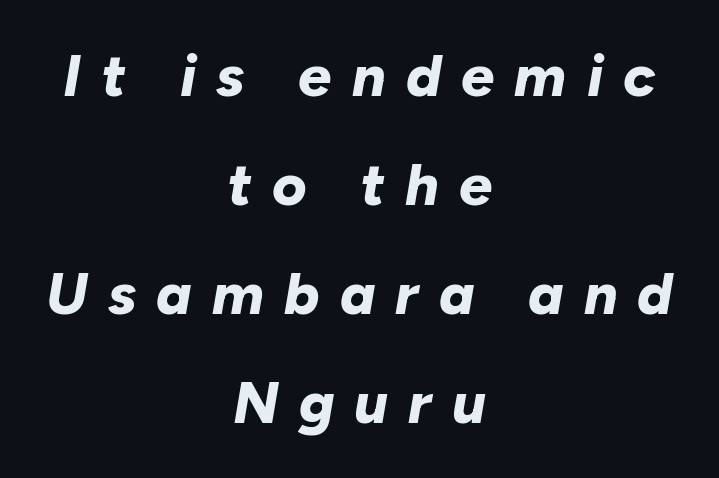
Q: Is the text bold? A: Yes.
Q: Is the text italic (slanted)? A: Yes, it leans right by about 10 degrees.
Q: Is the text underlined? A: No.
Q: How is the paragraph aligned? A: Centered.
Q: Is the spacing between letters normal or unusually wide? A: Unusually wide.
Q: Width (condensed, normal, or wide)? A: Normal.
Q: Stroke contrast? A: Low.
Q: x-height? A: Medium.
Q: Monospaced? A: No.
